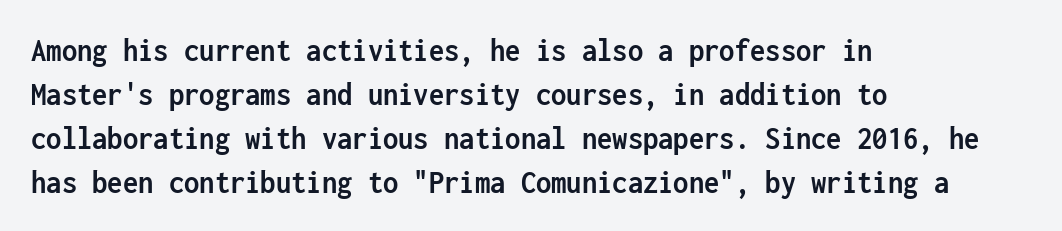
Q: Is the text bold? A: Yes.
Q: Is the text italic (slanted)? A: No, it is upright.
Q: Is the typeface a serif or a sans-serif typeface? A: Sans-serif.
Q: Is the text underlined? A: No.
Q: How is the paragraph aligned? A: Left-aligned.
Q: Is the spacing between letters normal or unusually wide? A: Normal.
Q: Is the spacing between lines tight, normal or loose? A: Normal.
Q: Width (condensed, normal, or wide)? A: Condensed.
Q: Stroke contrast? A: Low.
Q: x-height? A: Medium.
Q: Monospaced? A: Yes.
